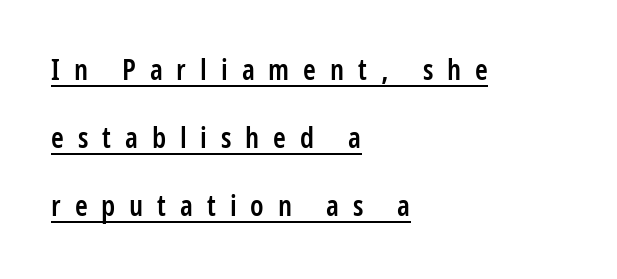
{"serif": "no", "italic": "no", "bold": "semi", "weight": "semibold", "width": "condensed", "stroke_contrast": "low", "x_height": "medium", "monospaced": "no", "underline": "yes", "align": "left", "line_spacing": "loose", "line_spacing_ratio": 2.35, "letter_spacing": "wide", "letter_spacing_em": 0.48, "glyph_px": 29}
